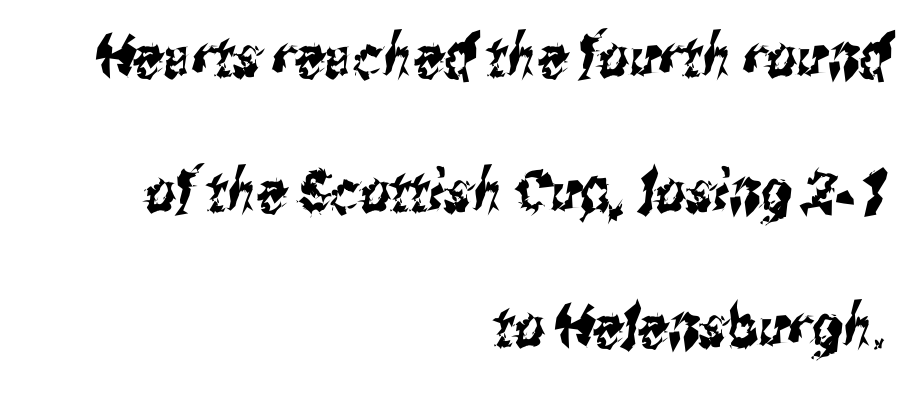
Q: Is the typeface a serif or a sans-serif typeface? A: Sans-serif.
Q: Is the text underlined? A: No.
Q: How is the paragraph aligned? A: Right-aligned.
Q: Is the spacing between letters normal or unusually wide? A: Normal.
Q: Is the spacing between lines tight, normal or loose? A: Loose.
Q: Width (condensed, normal, or wide)? A: Condensed.
Q: Stroke contrast? A: Medium.
Q: x-height? A: Medium.
Q: Monospaced? A: No.
